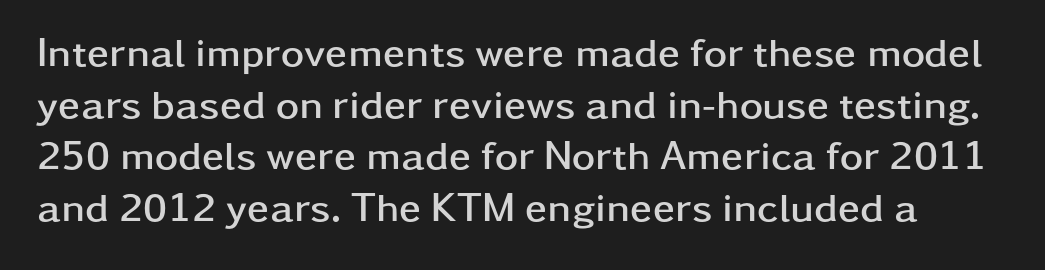
Q: Is the text bold? A: Yes.
Q: Is the text italic (slanted)? A: No, it is upright.
Q: Is the typeface a serif or a sans-serif typeface? A: Sans-serif.
Q: Is the text underlined? A: No.
Q: Is the spacing between letters normal or unusually wide? A: Normal.
Q: Is the spacing between lines tight, normal or loose? A: Normal.
Q: Width (condensed, normal, or wide)? A: Wide.
Q: Stroke contrast? A: Low.
Q: x-height? A: Medium.
Q: Monospaced? A: No.
